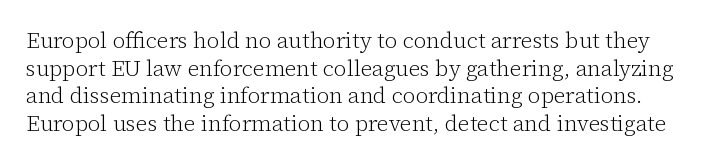
Q: Is the text bold? A: No.
Q: Is the text italic (slanted)? A: No, it is upright.
Q: Is the text underlined? A: No.
Q: Is the spacing between letters normal or unusually wide? A: Normal.
Q: Is the spacing between lines tight, normal or loose? A: Normal.
